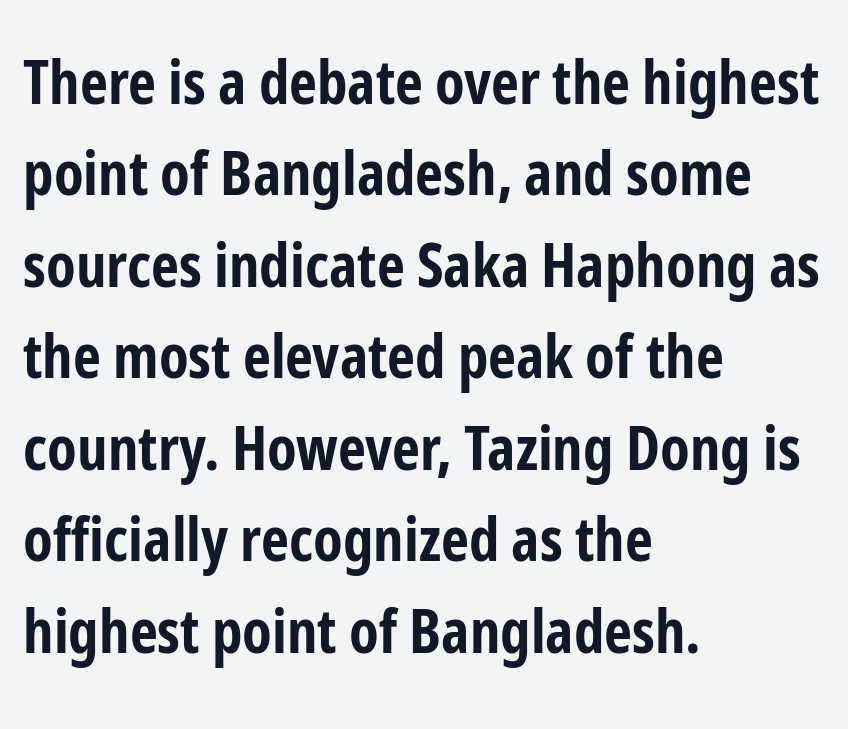
{"serif": "no", "italic": "no", "bold": "yes", "weight": "bold", "width": "condensed", "stroke_contrast": "low", "x_height": "medium", "monospaced": "no", "underline": "no", "align": "left", "line_spacing": "normal", "line_spacing_ratio": 1.5, "letter_spacing": "normal", "letter_spacing_em": 0.0, "glyph_px": 61}
